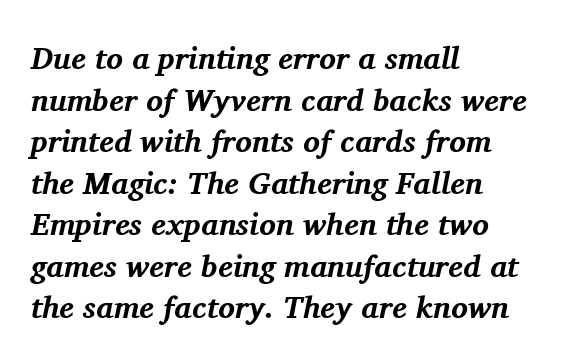
Q: Is the text bold? A: Yes.
Q: Is the text italic (slanted)? A: Yes, it leans right by about 11 degrees.
Q: Is the typeface a serif or a sans-serif typeface? A: Serif.
Q: Is the text underlined? A: No.
Q: How is the paragraph aligned? A: Left-aligned.
Q: Is the spacing between letters normal or unusually wide? A: Normal.
Q: Is the spacing between lines tight, normal or loose? A: Normal.
Q: Width (condensed, normal, or wide)? A: Normal.
Q: Stroke contrast? A: Medium.
Q: x-height? A: Medium.
Q: Monospaced? A: No.
